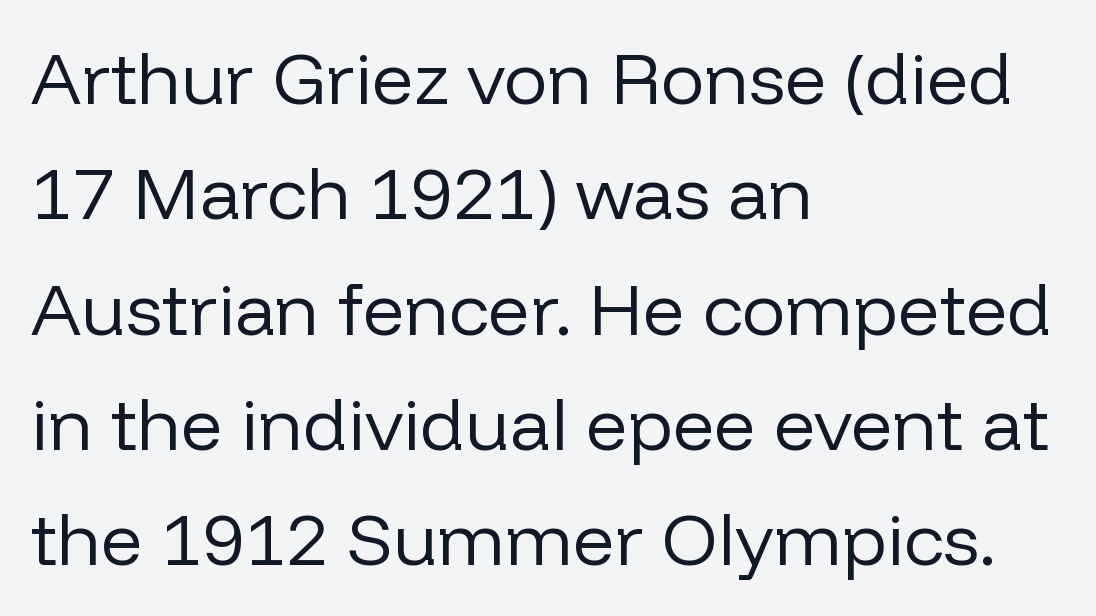
The image shows 73 px regular-weight sans-serif type, upright; set left-aligned, normal line spacing (1.58x), normal letter spacing, not underlined; low stroke contrast and a medium x-height.
